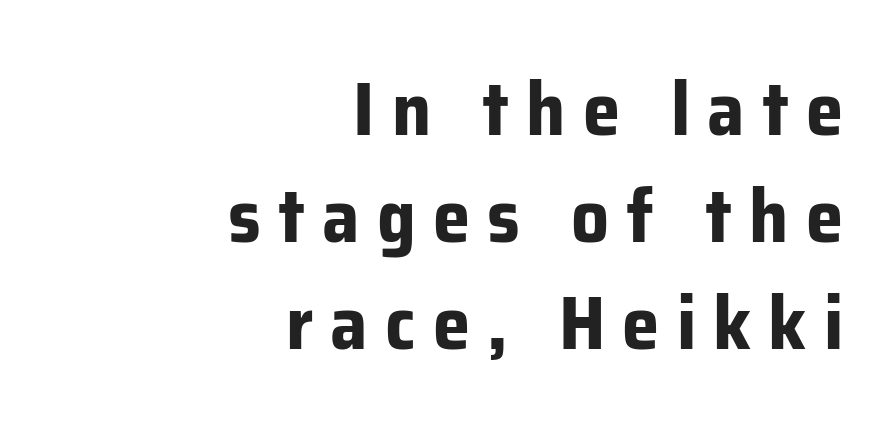
{"serif": "no", "italic": "no", "bold": "yes", "weight": "bold", "width": "normal", "stroke_contrast": "low", "x_height": "medium", "monospaced": "no", "underline": "no", "align": "right", "line_spacing": "normal", "line_spacing_ratio": 1.43, "letter_spacing": "wide", "letter_spacing_em": 0.23, "glyph_px": 75}
